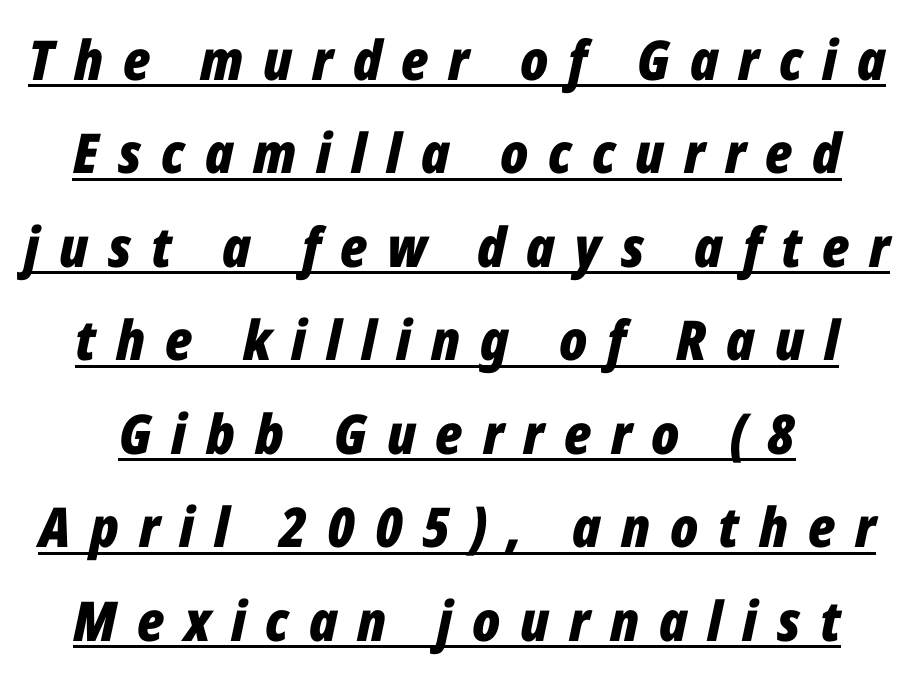
Loose tracking; the words dissolve into strings of separated letters. The passage shown stacks its lines at a standard gap. The letters are bold, with thick, heavy strokes. Each line of the rendering has a horizontal stroke beneath the glyphs.
